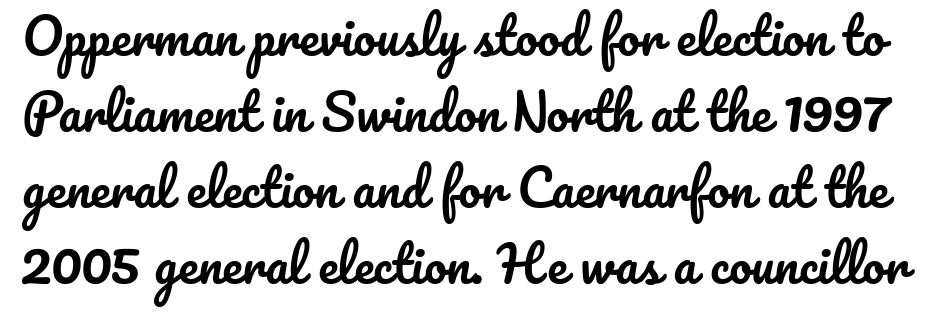
Spacing verdict: proportional, widths tailored to each character. Vertical spacing — default. Only glyphs here, with clear space below each row. Glyph-to-glyph distance matches everyday printed text.
